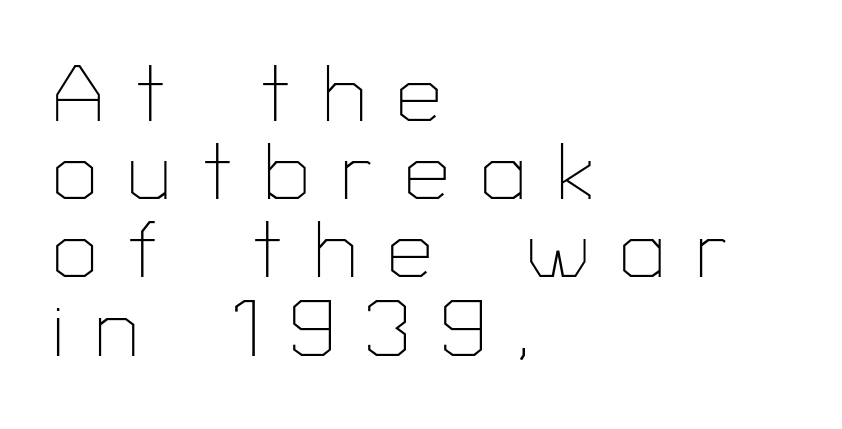
Q: Is the text bold? A: No.
Q: Is the text italic (slanted)? A: No, it is upright.
Q: Is the typeface a serif or a sans-serif typeface? A: Sans-serif.
Q: Is the text underlined? A: No.
Q: How is the paragraph aligned? A: Left-aligned.
Q: Is the spacing between letters normal or unusually wide? A: Unusually wide.
Q: Is the spacing between lines tight, normal or loose? A: Tight.
Q: Width (condensed, normal, or wide)? A: Normal.
Q: Stroke contrast? A: Low.
Q: x-height? A: Medium.
Q: Monospaced? A: No.
